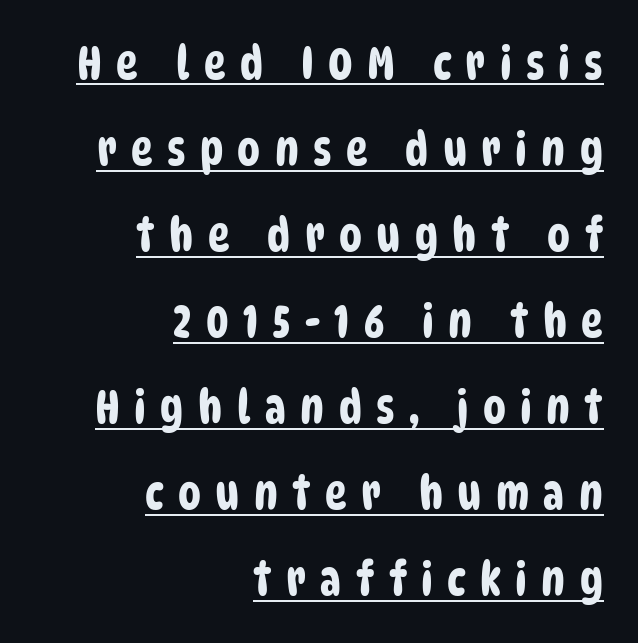
The image shows 46 px condensed sans-serif type; set right-aligned, line spacing 1.87x, unusually wide letter spacing (+0.31 em), underlined; low stroke contrast and a large x-height.
